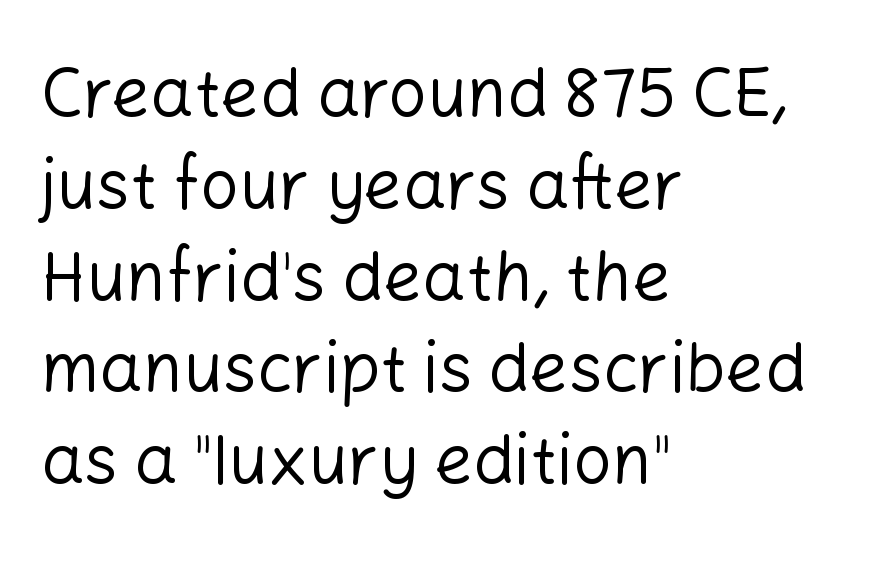
{"serif": "no", "italic": "no", "bold": "no", "weight": "regular", "width": "normal", "stroke_contrast": "low", "x_height": "medium", "monospaced": "no", "underline": "no", "align": "left", "line_spacing": "normal", "line_spacing_ratio": 1.35, "letter_spacing": "normal", "letter_spacing_em": 0.0, "glyph_px": 68}
